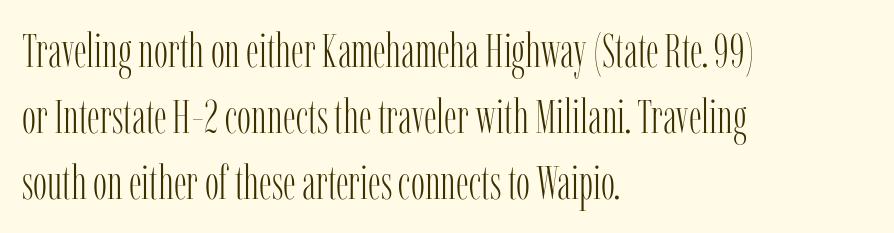
{"serif": "yes", "italic": "no", "bold": "no", "weight": "light", "width": "condensed", "stroke_contrast": "low", "x_height": "medium", "monospaced": "no", "underline": "no", "align": "left", "line_spacing": "normal", "line_spacing_ratio": 1.4, "letter_spacing": "normal", "letter_spacing_em": 0.0, "glyph_px": 47}
